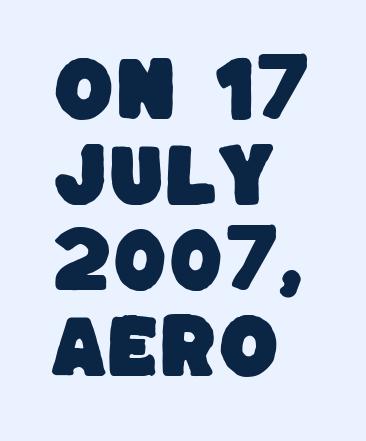
The letterforms sit shoulder to shoulder at normal distance. The characters display no serif detailing; their extremities are plain. The rendering uses natural spacing where letterforms have individual widths. Underlining? Definitely not there.
